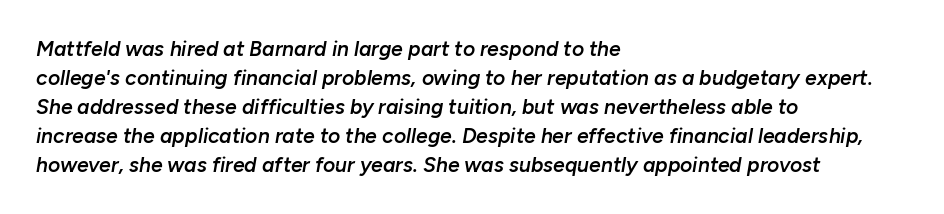
{"italic": "yes", "lean": "right", "slant_degrees": 10, "bold": "semi", "underline": "no", "align": "left", "line_spacing": "normal", "line_spacing_ratio": 1.38, "letter_spacing": "normal", "letter_spacing_em": 0.0, "glyph_px": 21}
